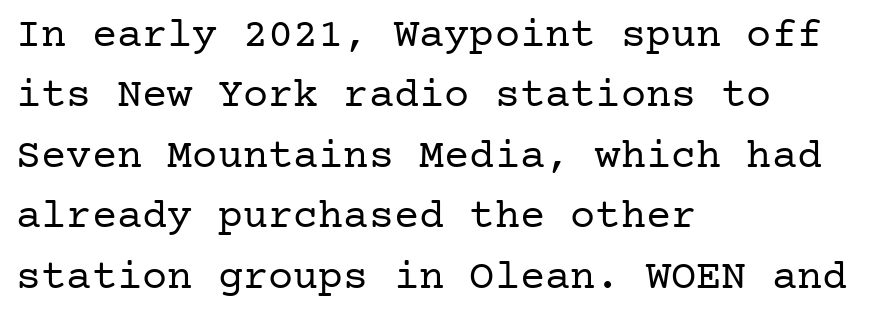
The image shows 42 px regular-weight serif type, upright; set left-aligned, normal line spacing (1.44x), normal letter spacing, not underlined; low stroke contrast and a medium x-height.
